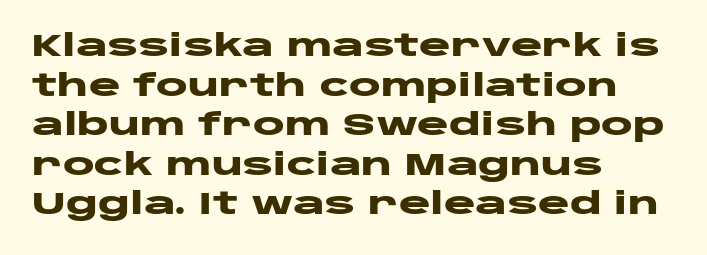
Nothing sits at the stroke ends, so this counts as sans-serif. Italic? Not at all — the glyphs are vertical. The paragraph has a hard left edge and a soft right edge. The space directly below the letters is spotless. Typographic density is high because the face is bold. These lines are rendered in a variable-pitch font.
